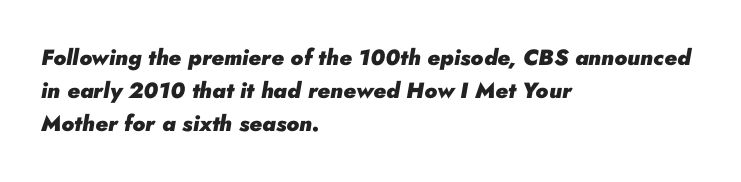
The image shows 22 px bold type, italic (leaning right); set left-aligned, normal line spacing (1.51x), normal letter spacing, not underlined.
